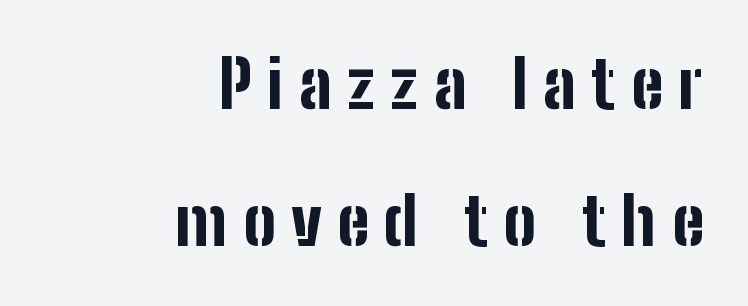
Q: Is the text bold? A: Yes.
Q: Is the text italic (slanted)? A: No, it is upright.
Q: Is the typeface a serif or a sans-serif typeface? A: Sans-serif.
Q: Is the text underlined? A: No.
Q: How is the paragraph aligned? A: Right-aligned.
Q: Is the spacing between letters normal or unusually wide? A: Unusually wide.
Q: Is the spacing between lines tight, normal or loose? A: Loose.
Q: Width (condensed, normal, or wide)? A: Condensed.
Q: Stroke contrast? A: Low.
Q: x-height? A: Medium.
Q: Monospaced? A: No.
